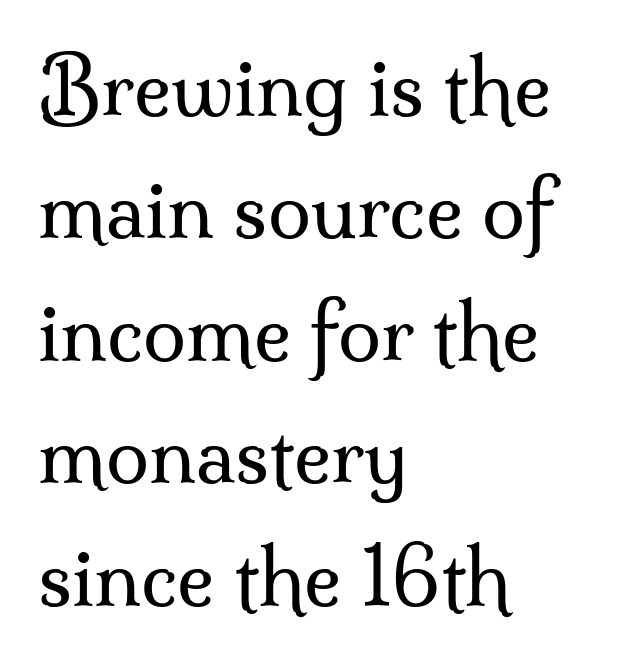
Q: Is the text bold? A: No.
Q: Is the text italic (slanted)? A: No, it is upright.
Q: Is the typeface a serif or a sans-serif typeface? A: Serif.
Q: Is the text underlined? A: No.
Q: How is the paragraph aligned? A: Left-aligned.
Q: Is the spacing between letters normal or unusually wide? A: Normal.
Q: Is the spacing between lines tight, normal or loose? A: Normal.
Q: Width (condensed, normal, or wide)? A: Normal.
Q: Stroke contrast? A: Medium.
Q: x-height? A: Small.
Q: Monospaced? A: No.
